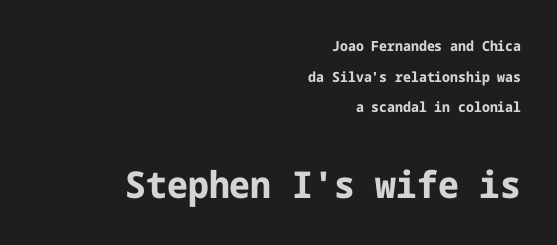
The image shows 37 px bold sans-serif type, upright; set right-aligned, loose line spacing (2.19x), normal letter spacing, not underlined; the second (bottom) block is 2.64x larger; low stroke contrast and a medium x-height.
